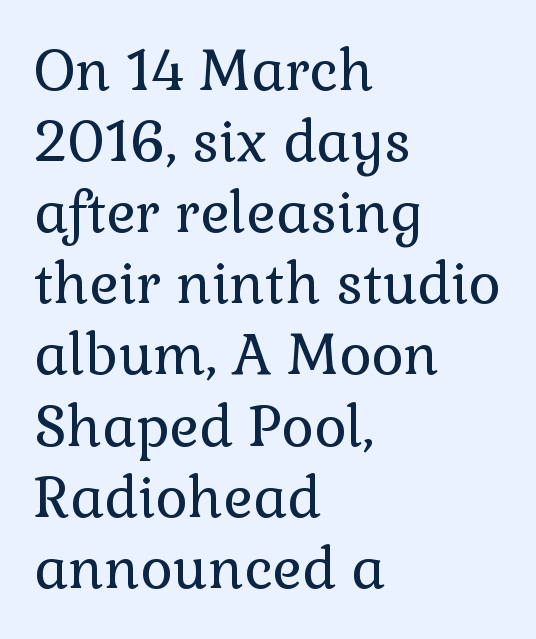
{"serif": "yes", "italic": "no", "bold": "no", "weight": "regular", "width": "normal", "stroke_contrast": "low", "x_height": "medium", "monospaced": "no", "underline": "no", "align": "left", "line_spacing": "normal", "line_spacing_ratio": 1.27, "letter_spacing": "normal", "letter_spacing_em": 0.0, "glyph_px": 56}
